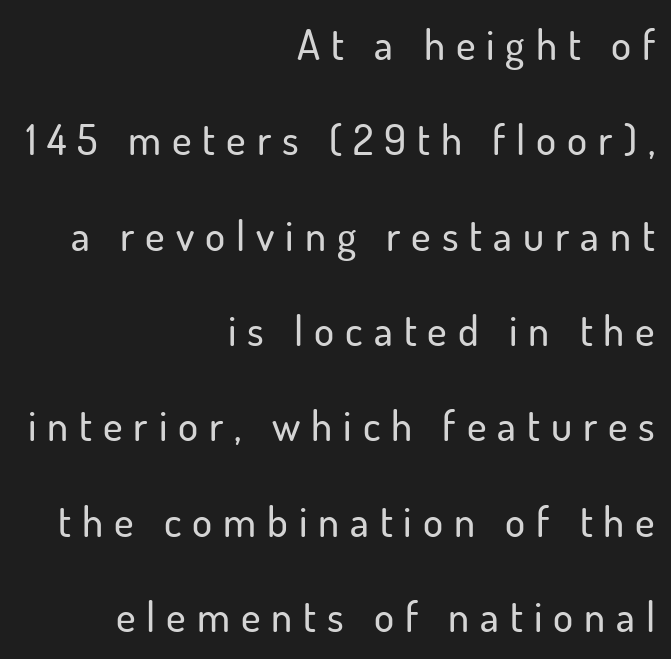
{"serif": "no", "italic": "no", "width": "normal", "stroke_contrast": "low", "x_height": "small", "monospaced": "no", "underline": "no", "align": "right", "line_spacing": "loose", "line_spacing_ratio": 2.27, "letter_spacing": "wide", "letter_spacing_em": 0.26, "glyph_px": 42}
